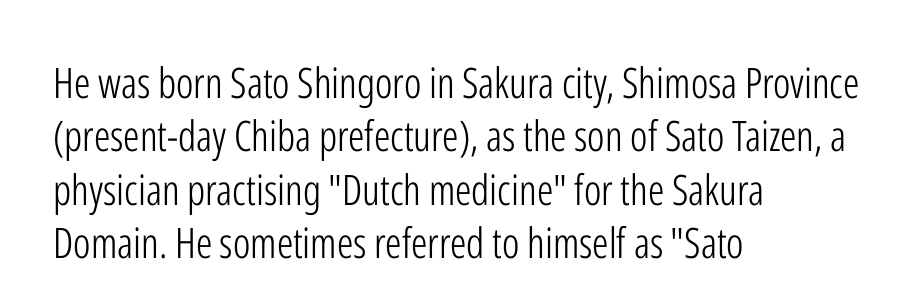
The words here are not underlined. Classification — sans serif. Visually the block forms a straight wall on the left and a jagged coastline on the right. Counters stay open thanks to moderate or lighter strokes.
